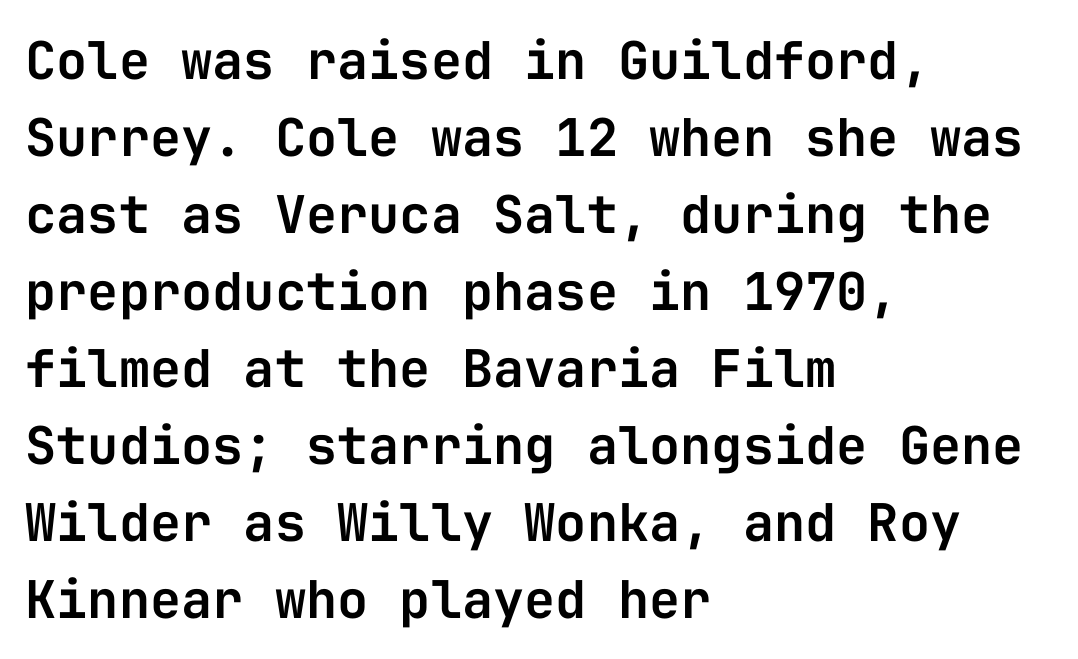
Beneath every word, the page is bare. Each word holds together tightly as a unit, with standard inter-letter gaps. Quick note: interline space is typical. This sample uses an upright cut, with every glyph sitting square on the baseline. Compared with a centered layout, this one pins lines to the left instead.
